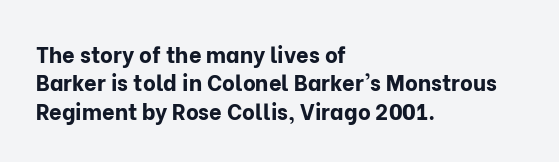
{"italic": "no", "bold": "yes", "underline": "no", "align": "left", "line_spacing": "normal", "line_spacing_ratio": 1.29, "letter_spacing": "normal", "letter_spacing_em": 0.0, "glyph_px": 22}
